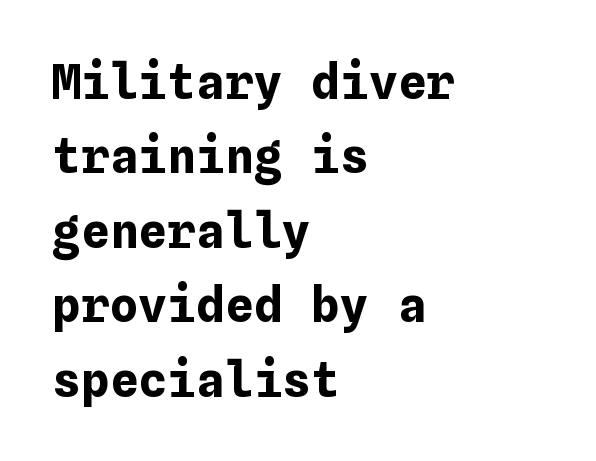
How heavy is the stroke? Heavy — this is a bold. Plain, unruled lines of type. Honestly, the row spacing looks completely unremarkable. In CSS terms this would be text-align: left.
